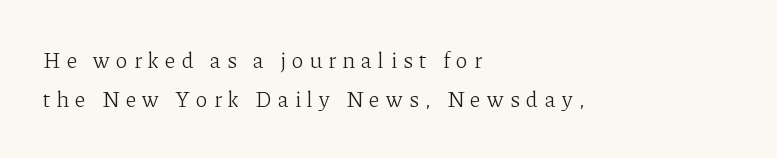
Q: Is the text bold? A: No.
Q: Is the text italic (slanted)? A: No, it is upright.
Q: Is the text underlined? A: No.
Q: How is the paragraph aligned? A: Left-aligned.
Q: Is the spacing between letters normal or unusually wide? A: Unusually wide.
